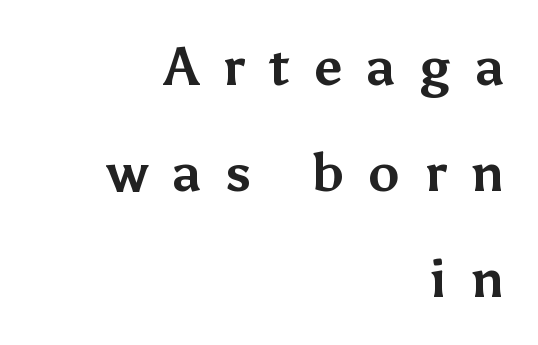
Q: Is the text bold? A: Yes.
Q: Is the text italic (slanted)? A: No, it is upright.
Q: Is the typeface a serif or a sans-serif typeface? A: Sans-serif.
Q: Is the text underlined? A: No.
Q: How is the paragraph aligned? A: Right-aligned.
Q: Is the spacing between letters normal or unusually wide? A: Unusually wide.
Q: Is the spacing between lines tight, normal or loose? A: Loose.
Q: Width (condensed, normal, or wide)? A: Normal.
Q: Stroke contrast? A: Medium.
Q: x-height? A: Medium.
Q: Monospaced? A: No.
